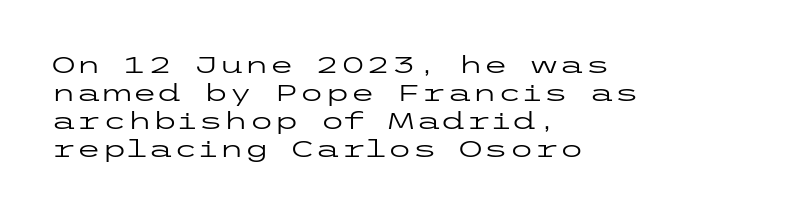
Q: Is the text bold? A: No.
Q: Is the text italic (slanted)? A: No, it is upright.
Q: Is the text underlined? A: No.
Q: How is the paragraph aligned? A: Left-aligned.
Q: Is the spacing between letters normal or unusually wide? A: Normal.
